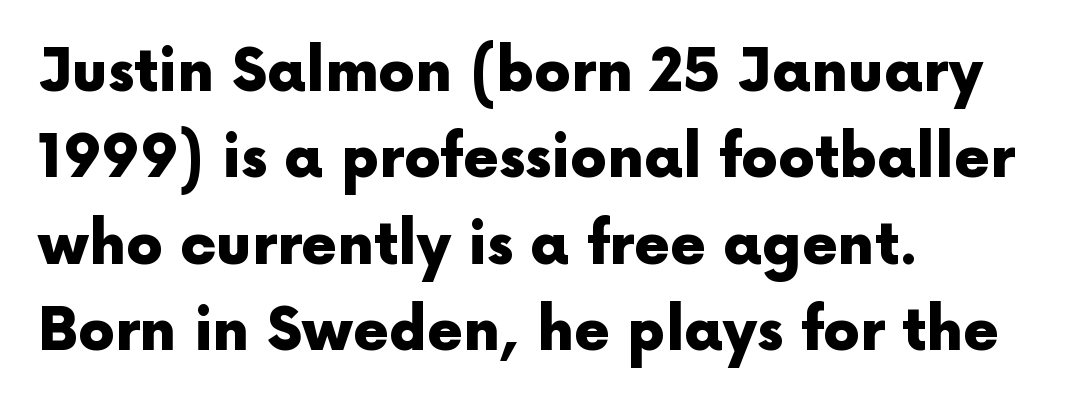
{"serif": "no", "italic": "no", "bold": "yes", "weight": "heavy", "width": "normal", "x_height": "medium", "monospaced": "no", "underline": "no", "align": "left", "line_spacing": "normal", "line_spacing_ratio": 1.49, "letter_spacing": "normal", "letter_spacing_em": 0.0, "glyph_px": 58}
